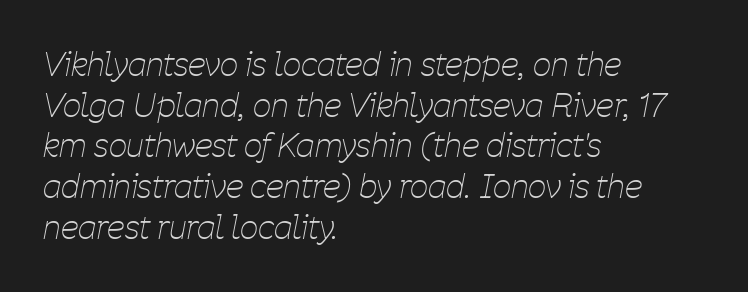
{"italic": "yes", "lean": "right", "slant_degrees": 11, "bold": "no", "weight": "thin", "width": "condensed", "stroke_contrast": "low", "x_height": "medium", "monospaced": "no", "underline": "no", "align": "left", "line_spacing": "normal", "line_spacing_ratio": 1.27, "letter_spacing": "normal", "letter_spacing_em": 0.0, "glyph_px": 32}
